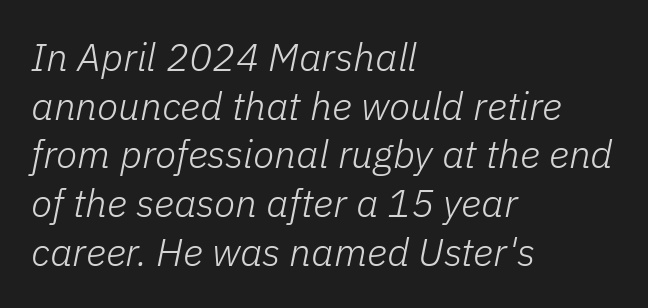
Q: Is the text bold? A: No.
Q: Is the text italic (slanted)? A: Yes, it leans right by about 11 degrees.
Q: Is the text underlined? A: No.
Q: How is the paragraph aligned? A: Left-aligned.
Q: Is the spacing between letters normal or unusually wide? A: Normal.
Q: Is the spacing between lines tight, normal or loose? A: Normal.
Q: Width (condensed, normal, or wide)? A: Normal.
Q: Stroke contrast? A: Low.
Q: x-height? A: Medium.
Q: Monospaced? A: No.
